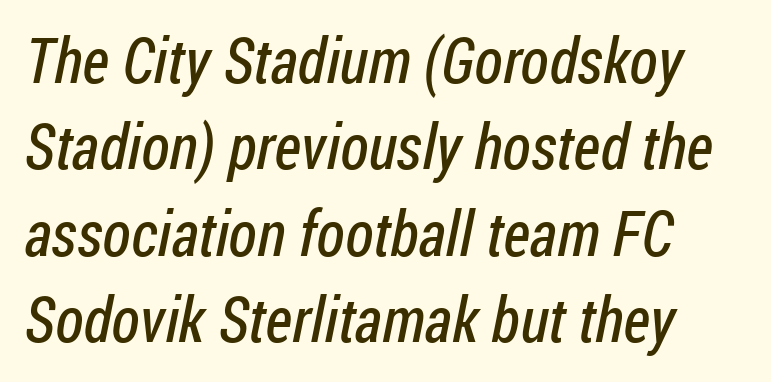
Look at the tracking — it's just the regular setting, nothing added. Beneath every word, the page is bare. Grotesque or geometric, the face here clearly has no serifs. The leading is moderate, giving the passage an even texture.
